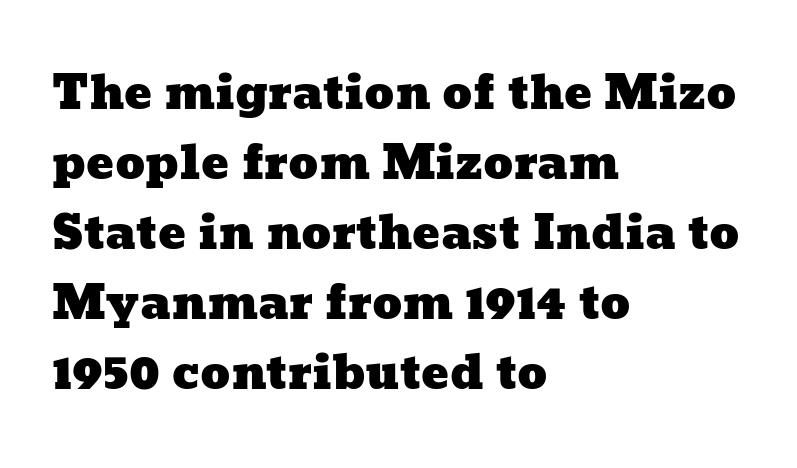
{"width": "wide", "stroke_contrast": "low", "x_height": "medium", "monospaced": "no", "underline": "no", "align": "left", "line_spacing": "normal", "line_spacing_ratio": 1.52, "letter_spacing": "normal", "letter_spacing_em": 0.0, "glyph_px": 46}
